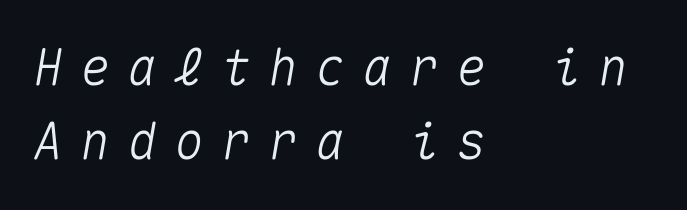
{"italic": "yes", "lean": "right", "slant_degrees": 10, "width": "normal", "stroke_contrast": "medium", "x_height": "medium", "monospaced": "yes", "underline": "no", "align": "left", "line_spacing": "normal", "line_spacing_ratio": 1.52, "letter_spacing": "wide", "letter_spacing_em": 0.36, "glyph_px": 49}
